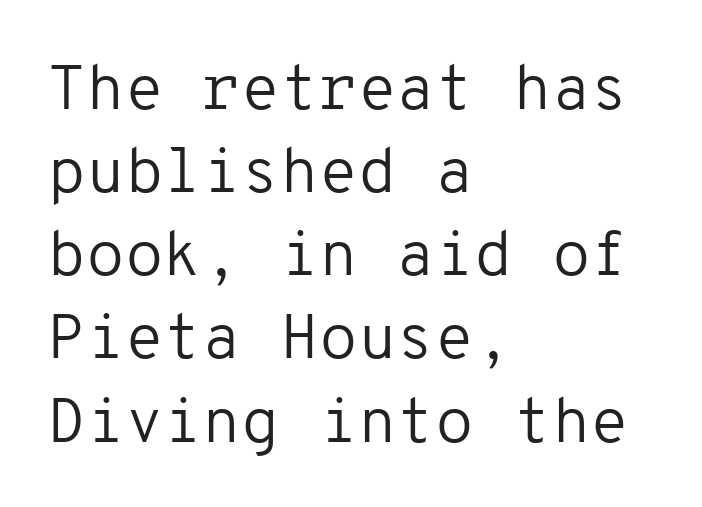
Q: Is the text bold? A: No.
Q: Is the text italic (slanted)? A: No, it is upright.
Q: Is the typeface a serif or a sans-serif typeface? A: Sans-serif.
Q: Is the text underlined? A: No.
Q: How is the paragraph aligned? A: Left-aligned.
Q: Is the spacing between letters normal or unusually wide? A: Normal.
Q: Is the spacing between lines tight, normal or loose? A: Normal.
Q: Width (condensed, normal, or wide)? A: Normal.
Q: Stroke contrast? A: Low.
Q: x-height? A: Medium.
Q: Monospaced? A: Yes.
